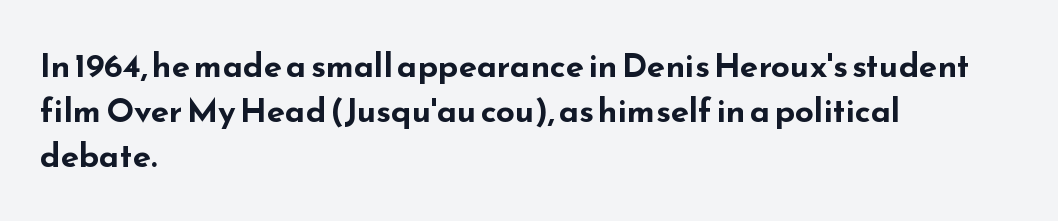
The image shows 33 px bold, wide sans-serif type, upright; set left-aligned, normal line spacing (1.36x), normal letter spacing, not underlined; low stroke contrast and a small x-height.
